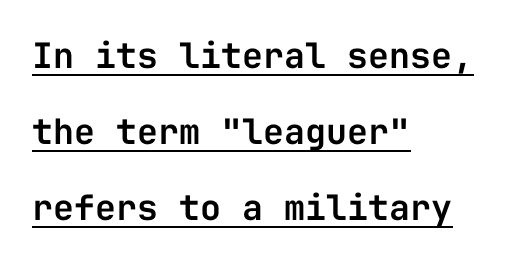
Q: Is the text italic (slanted)? A: No, it is upright.
Q: Is the typeface a serif or a sans-serif typeface? A: Sans-serif.
Q: Is the text underlined? A: Yes.
Q: How is the paragraph aligned? A: Left-aligned.
Q: Is the spacing between letters normal or unusually wide? A: Normal.
Q: Is the spacing between lines tight, normal or loose? A: Loose.
Q: Width (condensed, normal, or wide)? A: Normal.
Q: Stroke contrast? A: Low.
Q: x-height? A: Medium.
Q: Monospaced? A: Yes.
